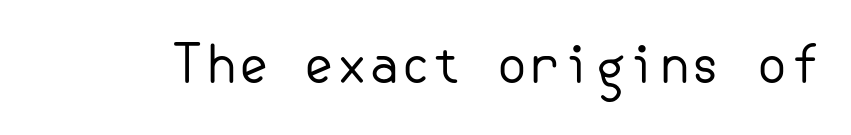
Q: Is the text bold? A: No.
Q: Is the text italic (slanted)? A: No, it is upright.
Q: Is the typeface a serif or a sans-serif typeface? A: Sans-serif.
Q: Is the text underlined? A: No.
Q: Is the spacing between letters normal or unusually wide? A: Normal.
Q: Width (condensed, normal, or wide)? A: Normal.
Q: Stroke contrast? A: Low.
Q: x-height? A: Small.
